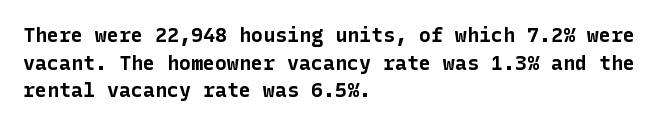
{"italic": "no", "bold": "yes", "underline": "no", "align": "left", "line_spacing": "normal", "line_spacing_ratio": 1.38, "letter_spacing": "normal", "letter_spacing_em": 0.0, "glyph_px": 20}
